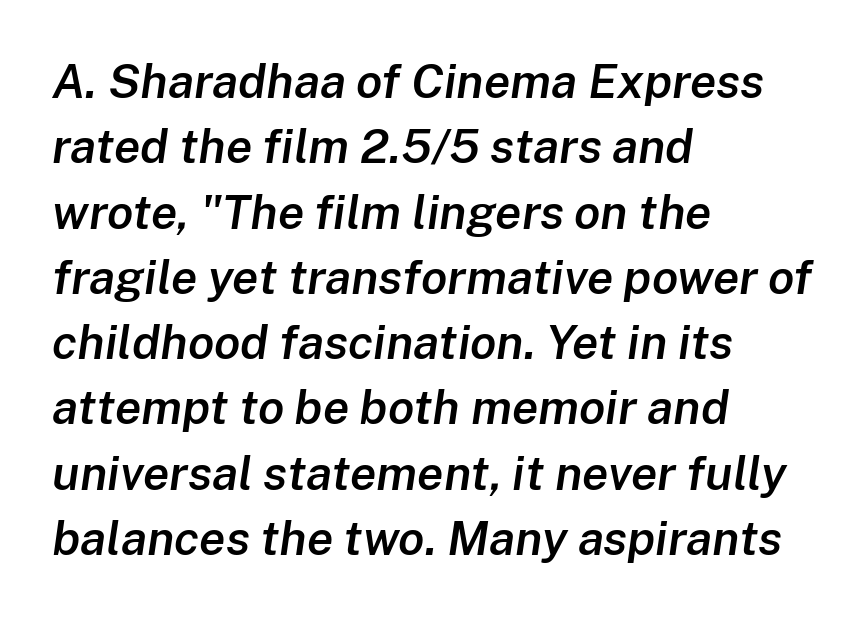
Q: Is the text bold? A: Semi-bold.
Q: Is the text italic (slanted)? A: Yes, it leans right by about 8 degrees.
Q: Is the text underlined? A: No.
Q: How is the paragraph aligned? A: Left-aligned.
Q: Is the spacing between letters normal or unusually wide? A: Normal.
Q: Is the spacing between lines tight, normal or loose? A: Normal.
Q: Width (condensed, normal, or wide)? A: Normal.
Q: Stroke contrast? A: Low.
Q: x-height? A: Medium.
Q: Monospaced? A: No.
